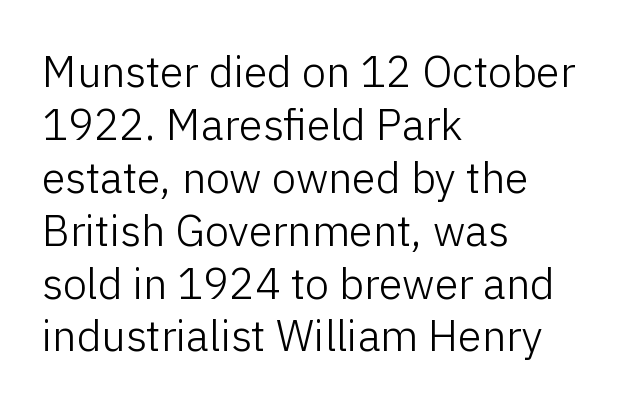
{"serif": "no", "italic": "no", "bold": "no", "weight": "light", "width": "normal", "stroke_contrast": "low", "x_height": "medium", "monospaced": "no", "underline": "no", "align": "left", "line_spacing_ratio": 1.23, "letter_spacing": "normal", "letter_spacing_em": 0.0, "glyph_px": 43}
